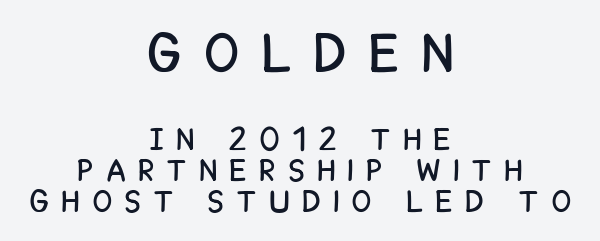
The image shows 55 px condensed sans-serif type, upright; set centered, tight line spacing (1.0x), unusually wide letter spacing (+0.45 em), not underlined; the first (top) block is 1.77x larger; low stroke contrast and a large x-height.
